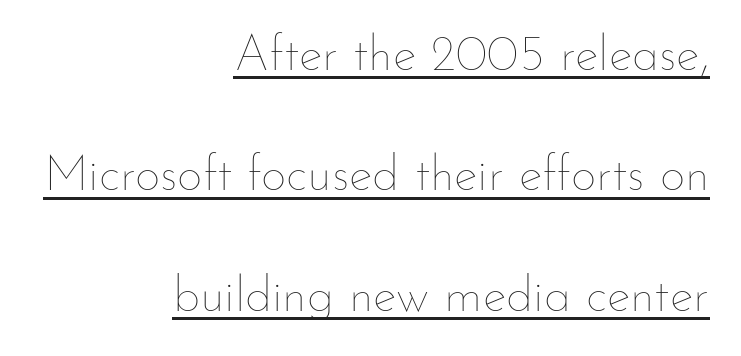
{"italic": "no", "bold": "no", "weight": "thin", "width": "normal", "stroke_contrast": "low", "x_height": "small", "monospaced": "no", "underline": "yes", "align": "right", "line_spacing": "loose", "line_spacing_ratio": 2.41, "letter_spacing": "normal", "letter_spacing_em": 0.0, "glyph_px": 50}
